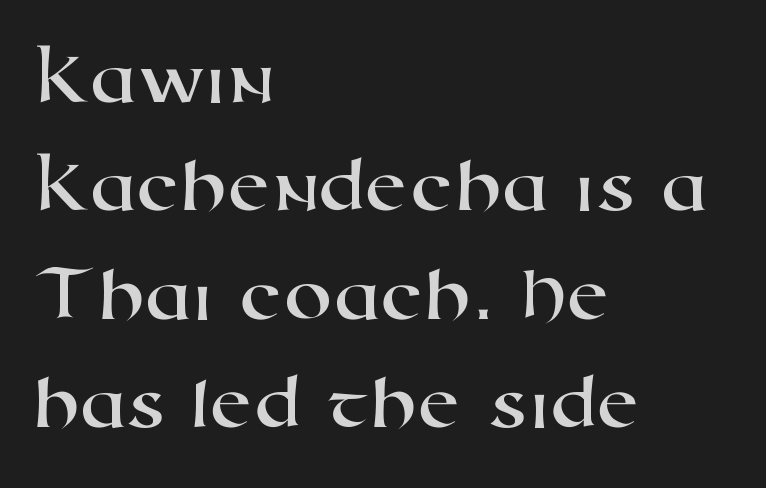
Is this a fixed-width face? No — the glyphs have proportional, varying widths. The letters carry no serifs — their stems end cleanly without finishing strokes. Each new line begins a customary step beneath the previous one. The setting favours the left margin, as ordinary paragraphs usually do. Letters rest on an invisible, unmarked baseline.
